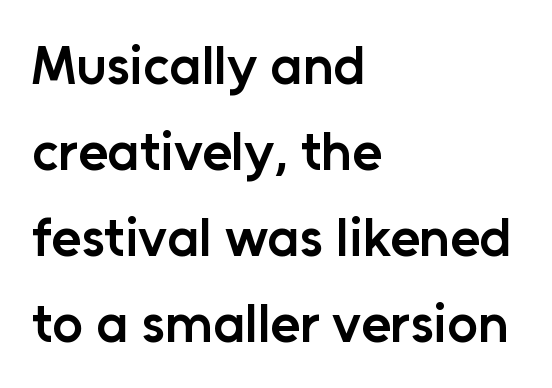
The image shows 54 px semibold sans-serif type, upright; set left-aligned, normal line spacing (1.59x), normal letter spacing, not underlined; low stroke contrast and a medium x-height.
